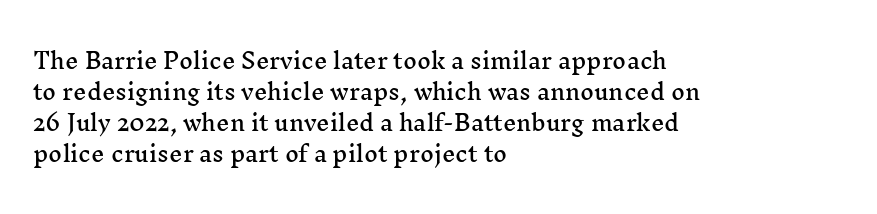
{"italic": "no", "underline": "no", "align": "left", "line_spacing": "normal", "line_spacing_ratio": 1.47, "letter_spacing": "normal", "letter_spacing_em": 0.0, "glyph_px": 21}
